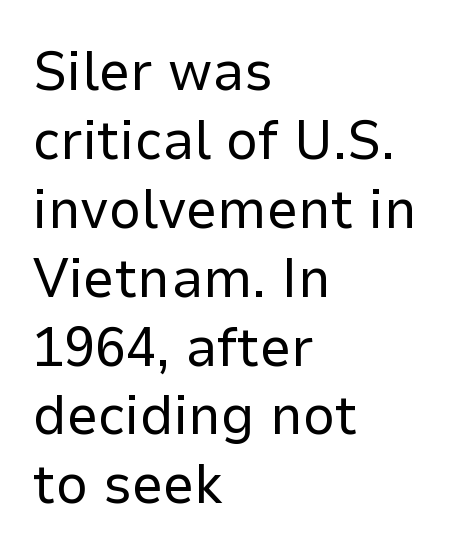
Do the letters lean? They stand straight. Compared with typical body copy, the letter spacing here is the same. Think of a printed novel: that variable character pitch is what you see here. The letterforms sit at book weight or below. If you drew a ruler down the left edge, every line would touch it. Letters rest on an invisible, unmarked baseline.
